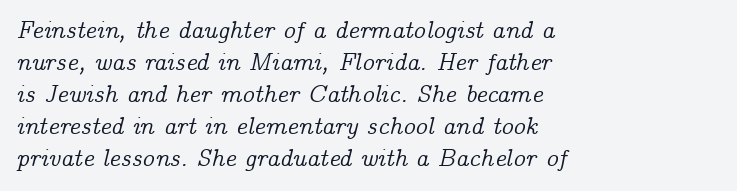
In terms of posture, this sample is oblique. If you drew a ruler down the left edge, every line would touch it. Regular leading. Default kerning and tracking; the words read as compact shapes.
